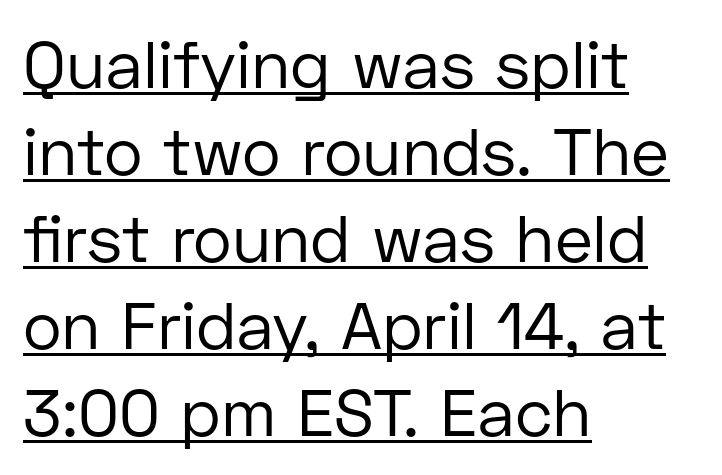
{"serif": "no", "italic": "no", "bold": "no", "weight": "regular", "width": "normal", "stroke_contrast": "low", "x_height": "medium", "monospaced": "no", "underline": "yes", "align": "left", "line_spacing": "normal", "line_spacing_ratio": 1.32, "letter_spacing": "normal", "letter_spacing_em": 0.0, "glyph_px": 66}
